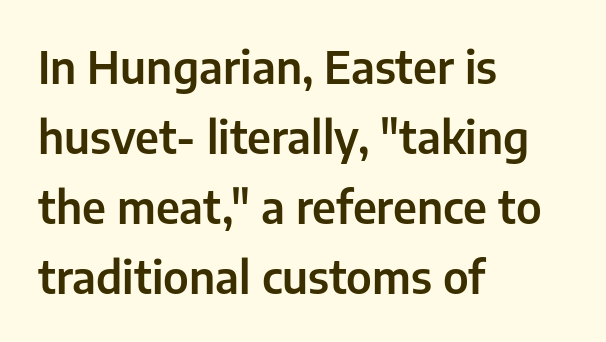
{"serif": "no", "italic": "no", "width": "normal", "stroke_contrast": "low", "x_height": "medium", "monospaced": "no", "underline": "no", "align": "left", "line_spacing": "normal", "line_spacing_ratio": 1.59, "letter_spacing": "normal", "letter_spacing_em": 0.0, "glyph_px": 44}
